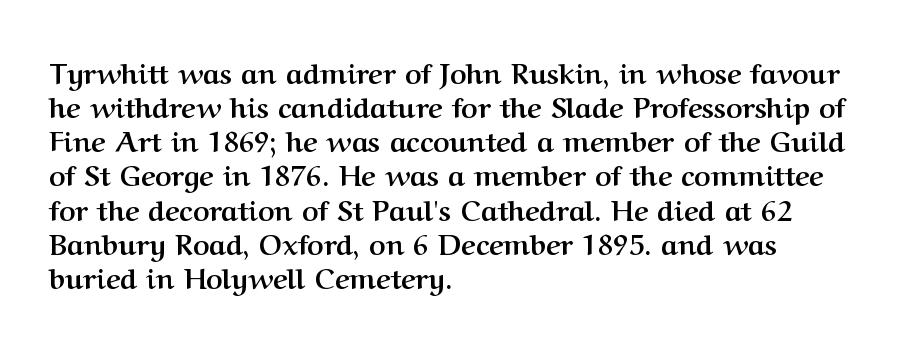
{"serif": "yes", "italic": "no", "bold": "yes", "weight": "semibold", "width": "normal", "stroke_contrast": "medium", "x_height": "medium", "monospaced": "no", "underline": "no", "align": "left", "line_spacing_ratio": 1.22, "letter_spacing": "normal", "letter_spacing_em": 0.0, "glyph_px": 28}
